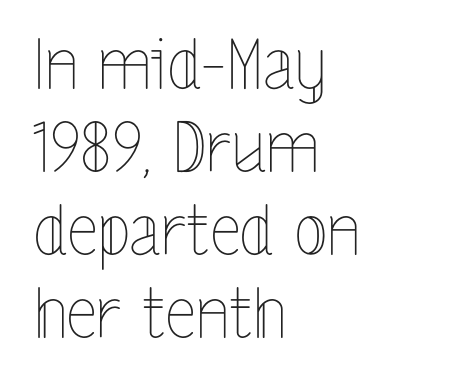
{"italic": "no", "bold": "no", "weight": "thin", "width": "condensed", "x_height": "medium", "monospaced": "no", "underline": "no", "align": "left", "line_spacing_ratio": 1.22, "letter_spacing": "normal", "letter_spacing_em": 0.0, "glyph_px": 68}
